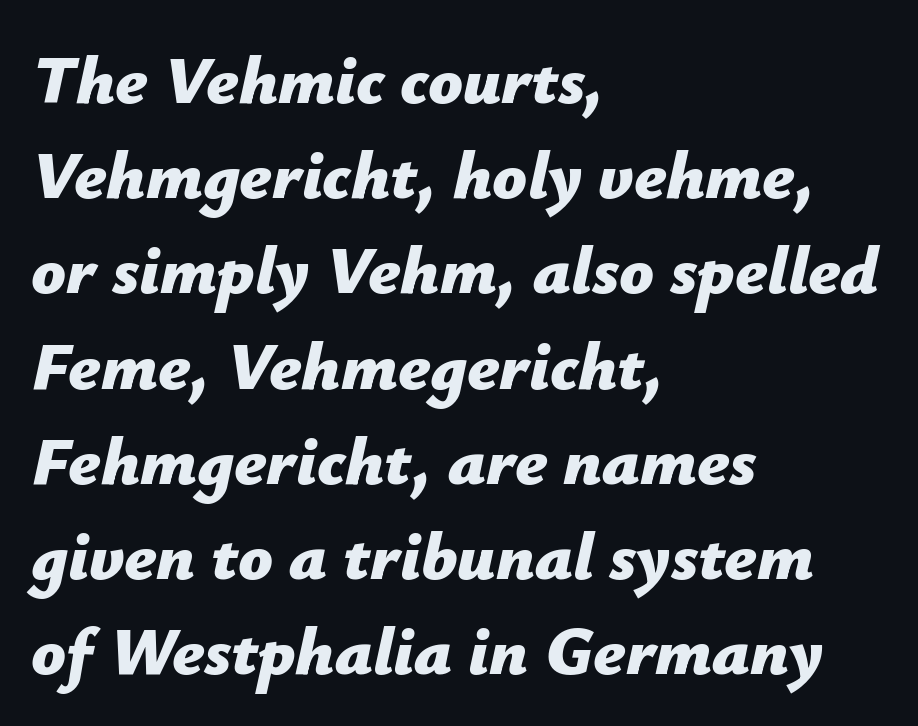
{"italic": "yes", "lean": "right", "slant_degrees": 12, "bold": "yes", "weight": "bold", "width": "normal", "stroke_contrast": "low", "x_height": "medium", "monospaced": "no", "underline": "no", "align": "left", "line_spacing": "normal", "line_spacing_ratio": 1.4, "letter_spacing": "normal", "letter_spacing_em": 0.0, "glyph_px": 68}
